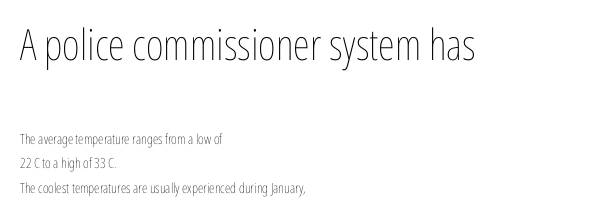
Ordinary non-slanted type is in use. The tracking reads as untouched default to a designer's eye. The space directly below the letters is spotless. No letter is thick-stroked: the sample isn't bold. The rag falls on the right side of this text block. This sample has the flowing, uneven cadence of proportional lettering.
